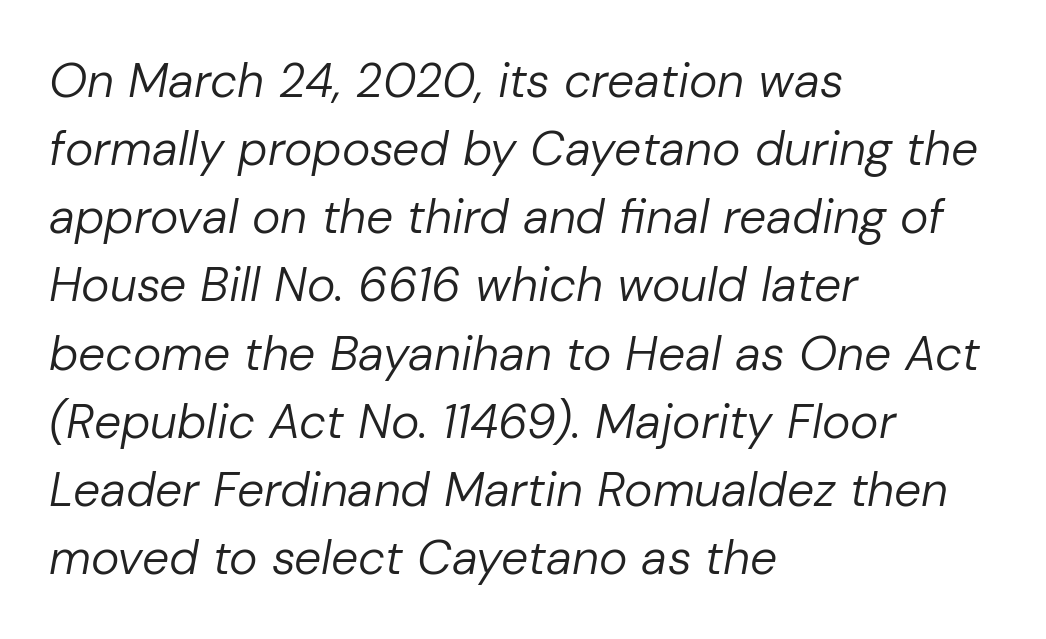
The image shows 48 px regular-weight type, italic (leaning right); set left-aligned, normal line spacing (1.42x), normal letter spacing, not underlined; low stroke contrast and a medium x-height.
